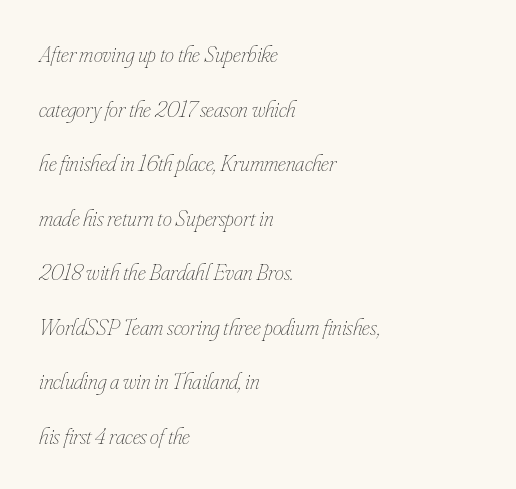
Q: Is the text bold? A: No.
Q: Is the text italic (slanted)? A: Yes, it leans right by about 16 degrees.
Q: Is the text underlined? A: No.
Q: How is the paragraph aligned? A: Left-aligned.
Q: Is the spacing between letters normal or unusually wide? A: Normal.
Q: Is the spacing between lines tight, normal or loose? A: Loose.
